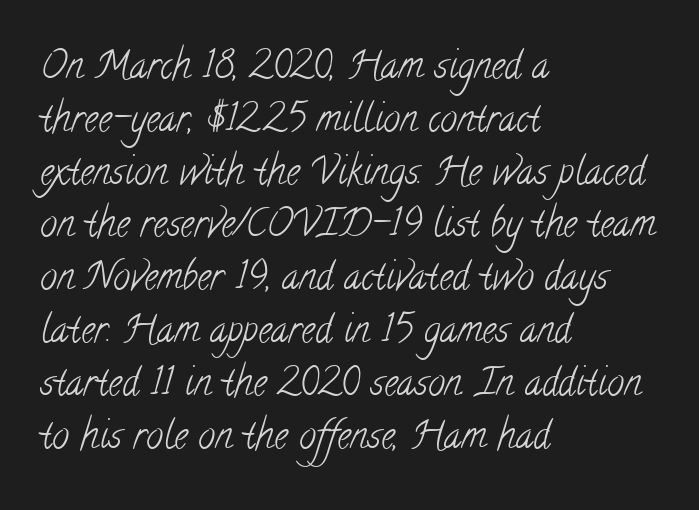
This block has exactly the height ordinary leading produces. Descenders hang freely into open space. Is the type heavy? It reads as light-to-regular instead. Varying glyph widths throughout — classic text-font behaviour. Little horizontal feet cap the strokes, marking this as serif type.
